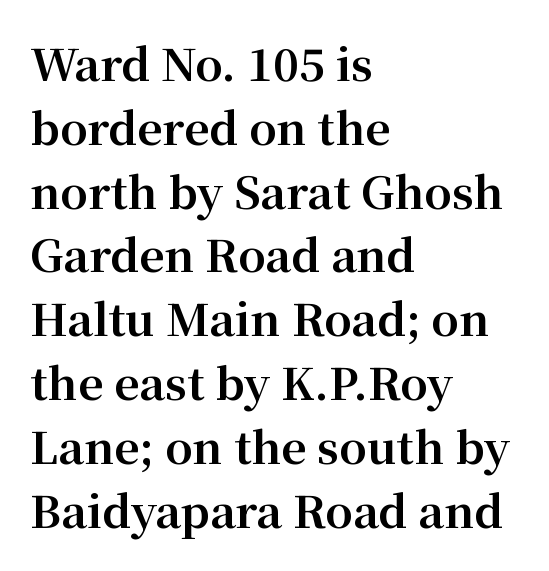
Does the copy run flush right? No — it runs flush left. There is no visible air inserted between adjacent glyphs. Font category for this specimen: serif. Beneath every word, the page is bare. Emphasis by weight is at full strength: bold. Each letter keeps its own natural width here, so spacing adapts to shape.
